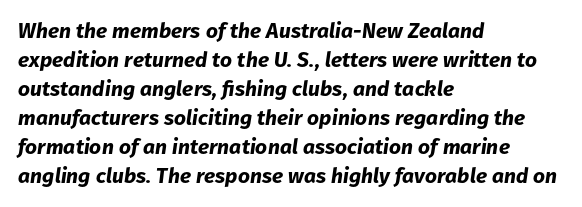
{"italic": "yes", "lean": "right", "slant_degrees": 8, "bold": "yes", "underline": "no", "align": "left", "line_spacing": "normal", "line_spacing_ratio": 1.38, "letter_spacing": "normal", "letter_spacing_em": 0.0, "glyph_px": 21}
